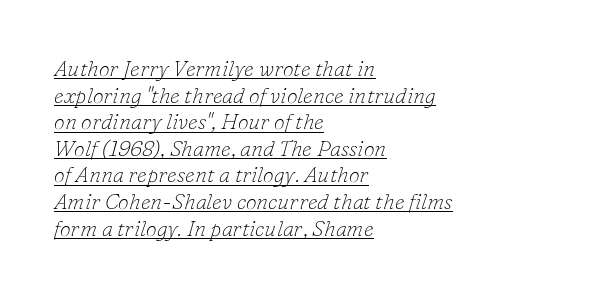
Q: Is the text bold? A: No.
Q: Is the text italic (slanted)? A: Yes, it leans right by about 16 degrees.
Q: Is the text underlined? A: Yes.
Q: How is the paragraph aligned? A: Left-aligned.
Q: Is the spacing between letters normal or unusually wide? A: Normal.
